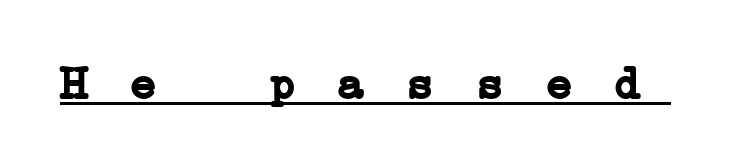
{"serif": "yes", "bold": "yes", "weight": "semibold", "width": "wide", "stroke_contrast": "low", "x_height": "medium", "monospaced": "yes", "underline": "yes", "letter_spacing": "wide", "letter_spacing_em": 0.27, "glyph_px": 47}
